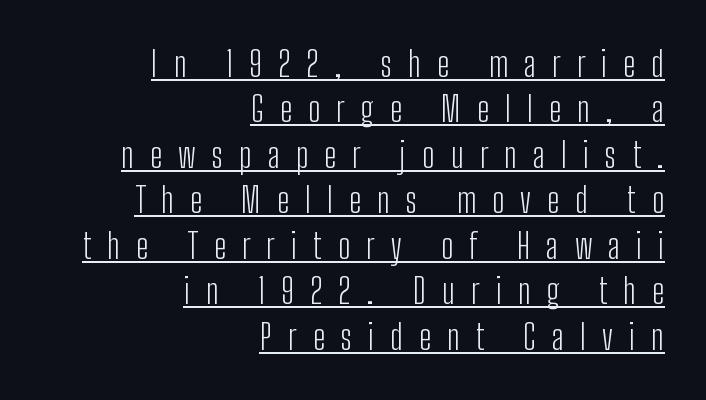
The rendering uses natural spacing where letterforms have individual widths. Leading: standard. The passage is arranged like a letterhead date or caption credit — flush right. The cut favours lightness, reaching ordinary text weight at its darkest.
